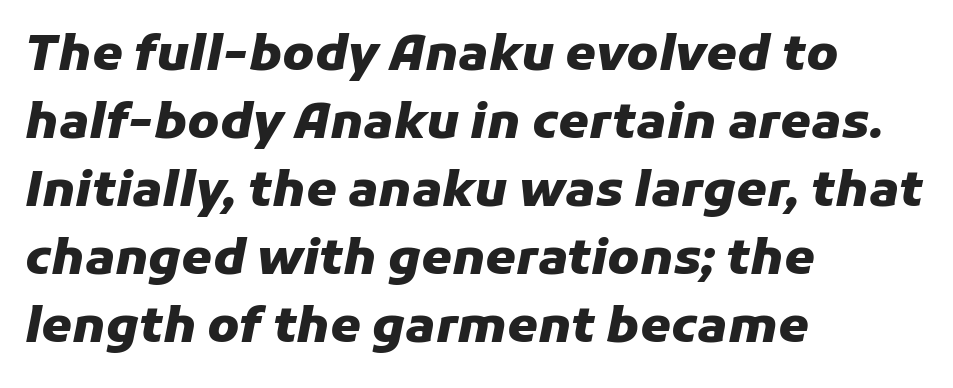
The image shows 49 px heavy type, italic (leaning right); set left-aligned, normal line spacing (1.39x), normal letter spacing, not underlined; low stroke contrast and a medium x-height.
